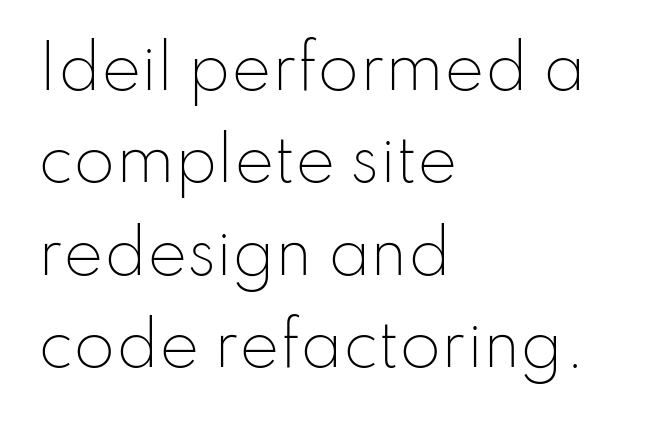
Q: Is the text bold? A: No.
Q: Is the text italic (slanted)? A: No, it is upright.
Q: Is the typeface a serif or a sans-serif typeface? A: Sans-serif.
Q: Is the text underlined? A: No.
Q: How is the paragraph aligned? A: Left-aligned.
Q: Is the spacing between letters normal or unusually wide? A: Normal.
Q: Is the spacing between lines tight, normal or loose? A: Normal.
Q: Width (condensed, normal, or wide)? A: Normal.
Q: Stroke contrast? A: Low.
Q: x-height? A: Small.
Q: Monospaced? A: No.
